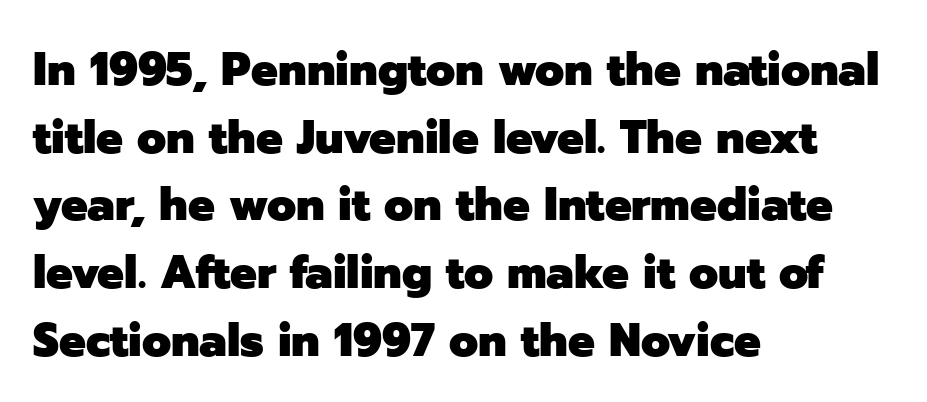
Quick note: interline space is typical. Designer's note — italics off, roman on. Each letter's strokes conclude bluntly, with no projecting serifs. A full-strength bold gives these letters their thick strokes.
